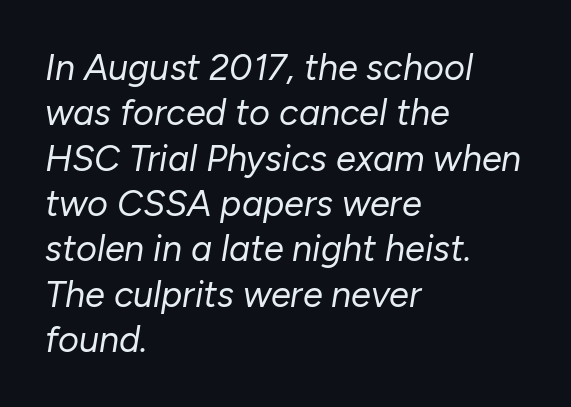
The image shows 36 px regular-weight type, italic (leaning right); set left-aligned, normal line spacing (1.26x), normal letter spacing, not underlined; low stroke contrast and a medium x-height.
